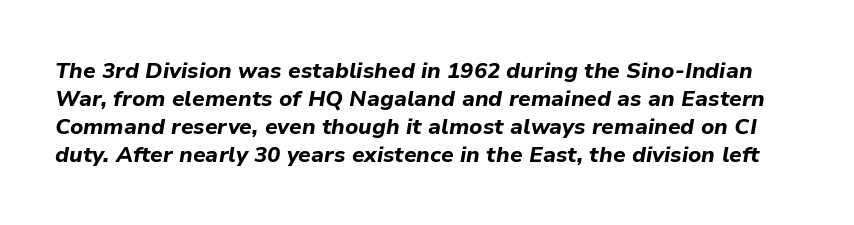
These lines carry a lot of weight — the face is fully bold. Students, note that the glyphs here touch the page at normal intervals. Underlining? Definitely not there. The vertical gap from one line to the next is medium.
